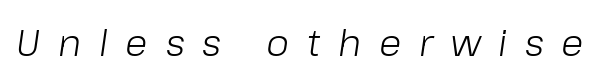
Q: Is the text bold? A: No.
Q: Is the text italic (slanted)? A: Yes, it leans right by about 8 degrees.
Q: Is the text underlined? A: No.
Q: Is the spacing between letters normal or unusually wide? A: Unusually wide.
Q: Width (condensed, normal, or wide)? A: Normal.
Q: Stroke contrast? A: Low.
Q: x-height? A: Medium.
Q: Monospaced? A: No.
